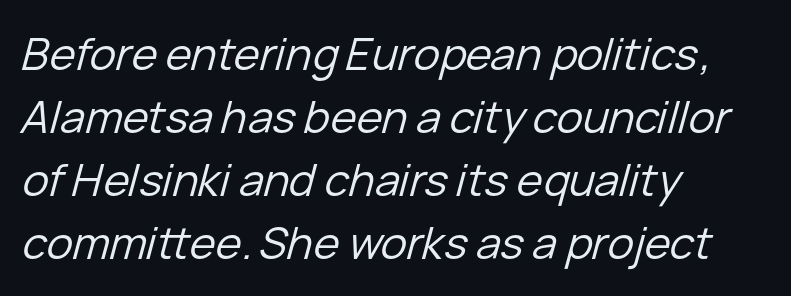
The specimen reads as italic at a glance. What stands out about the letter spacing? Nothing — it is the standard amount. Stems and bowls with no extra thickness — not bold. Is there much room between lines? A standard amount, neither cramped nor airy.
